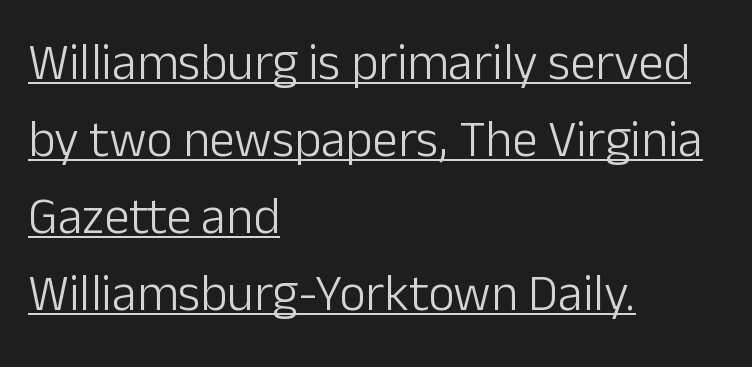
{"serif": "no", "italic": "no", "bold": "no", "weight": "light", "width": "normal", "stroke_contrast": "low", "x_height": "medium", "monospaced": "no", "underline": "yes", "align": "left", "line_spacing": "normal", "line_spacing_ratio": 1.51, "letter_spacing": "normal", "letter_spacing_em": 0.0, "glyph_px": 51}
